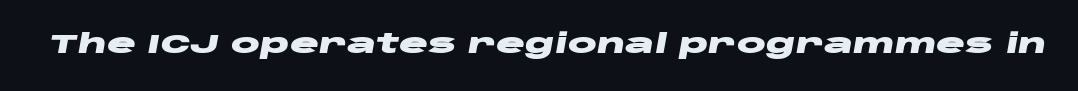
Nobody drew a line under any word here. These lines were composed using italics. This is heavy type, rendered in bold. Letter spacing: default.
